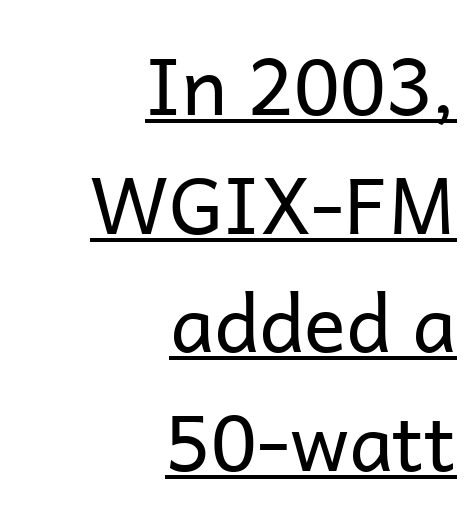
The image shows 78 px regular-weight sans-serif type, upright; set right-aligned, normal line spacing (1.52x), normal letter spacing, underlined; low stroke contrast and a medium x-height.
